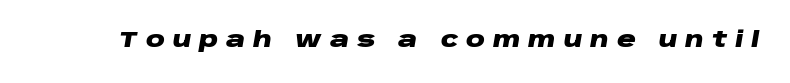
{"italic": "yes", "lean": "right", "slant_degrees": 10, "bold": "yes", "underline": "no", "letter_spacing": "wide", "letter_spacing_em": 0.38, "glyph_px": 21}
